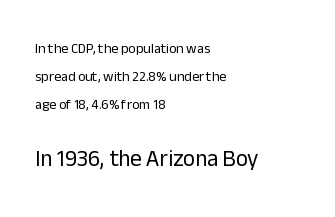
Q: Is the text bold? A: No.
Q: Is the text italic (slanted)? A: No, it is upright.
Q: Is the text underlined? A: No.
Q: How is the paragraph aligned? A: Left-aligned.
Q: Is the spacing between letters normal or unusually wide? A: Normal.
Q: Is the spacing between lines tight, normal or loose? A: Loose.
Q: Which block of text is set in a larger size, the first (top) or the second (bottom)? A: The second (bottom) one.
